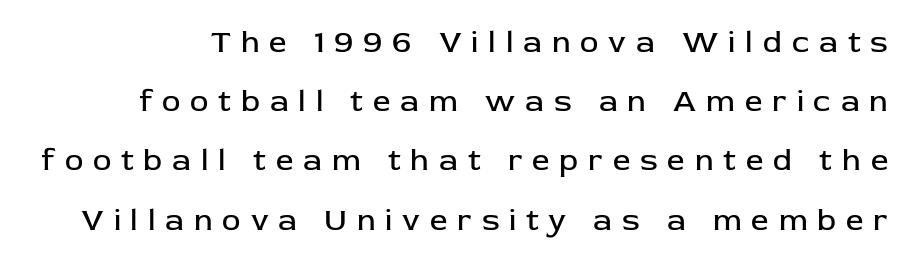
{"serif": "no", "italic": "no", "bold": "no", "weight": "regular", "width": "normal", "stroke_contrast": "low", "x_height": "medium", "monospaced": "no", "underline": "no", "line_spacing": "loose", "line_spacing_ratio": 1.91, "letter_spacing": "wide", "letter_spacing_em": 0.32, "glyph_px": 31}
